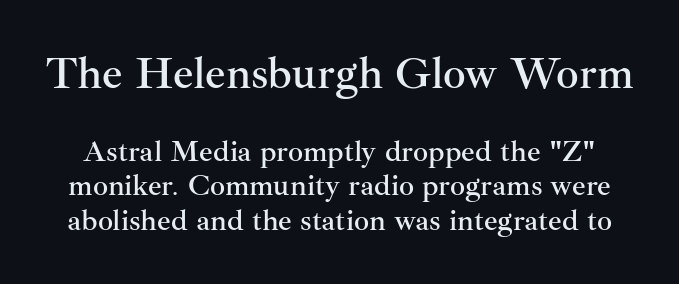
The image shows 45 px serif type, upright; set tight line spacing (1.14x), normal letter spacing, not underlined; the first (top) block is 1.5x larger; medium stroke contrast and a small x-height.
